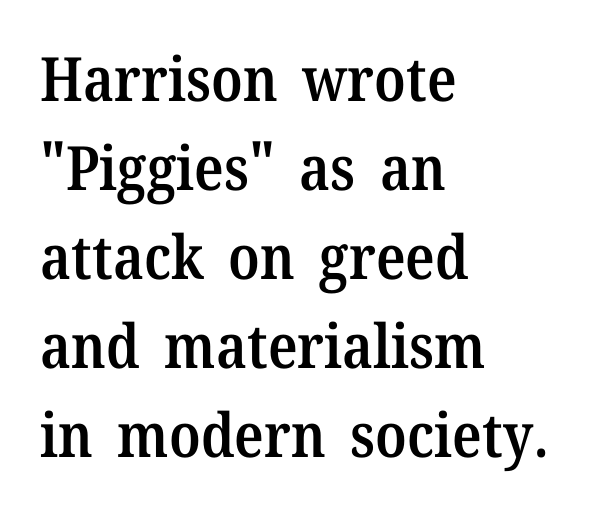
{"serif": "yes", "italic": "no", "bold": "semi", "weight": "semibold", "width": "normal", "stroke_contrast": "medium", "x_height": "medium", "monospaced": "no", "underline": "no", "align": "left", "line_spacing": "normal", "line_spacing_ratio": 1.46, "letter_spacing": "normal", "letter_spacing_em": 0.0, "glyph_px": 61}
